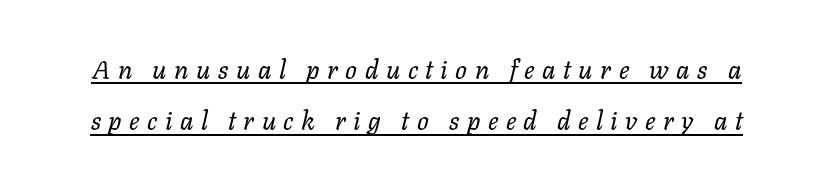
The image shows 26 px text type, italic (leaning right); set loose line spacing (1.98x), unusually wide letter spacing (+0.29 em), underlined.
